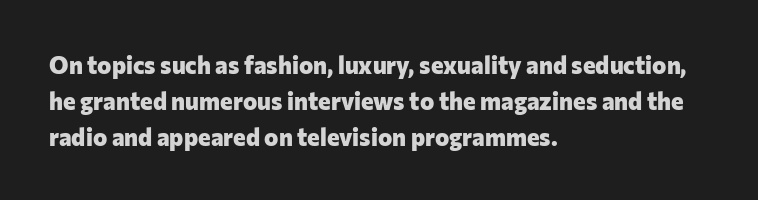
{"italic": "no", "bold": "yes", "underline": "no", "align": "left", "line_spacing": "normal", "line_spacing_ratio": 1.5, "letter_spacing": "normal", "letter_spacing_em": 0.0, "glyph_px": 24}
